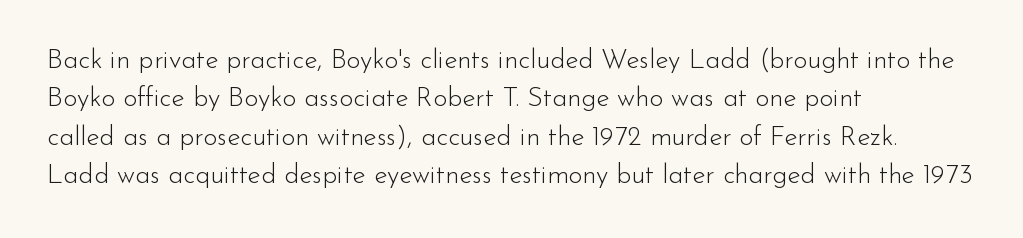
Q: Is the text bold? A: No.
Q: Is the text italic (slanted)? A: No, it is upright.
Q: Is the text underlined? A: No.
Q: How is the paragraph aligned? A: Left-aligned.
Q: Is the spacing between letters normal or unusually wide? A: Normal.
Q: Is the spacing between lines tight, normal or loose? A: Normal.
